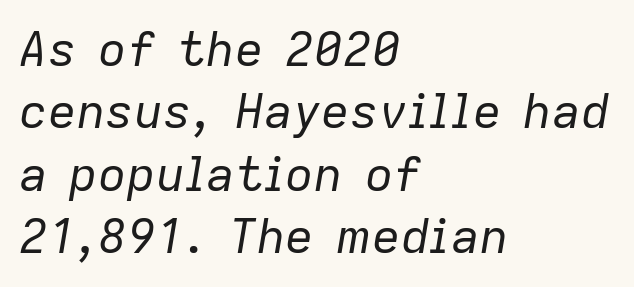
The image shows 48 px regular-weight type, italic (leaning right); set left-aligned, normal line spacing (1.3x), normal letter spacing, not underlined; low stroke contrast and a medium x-height.
